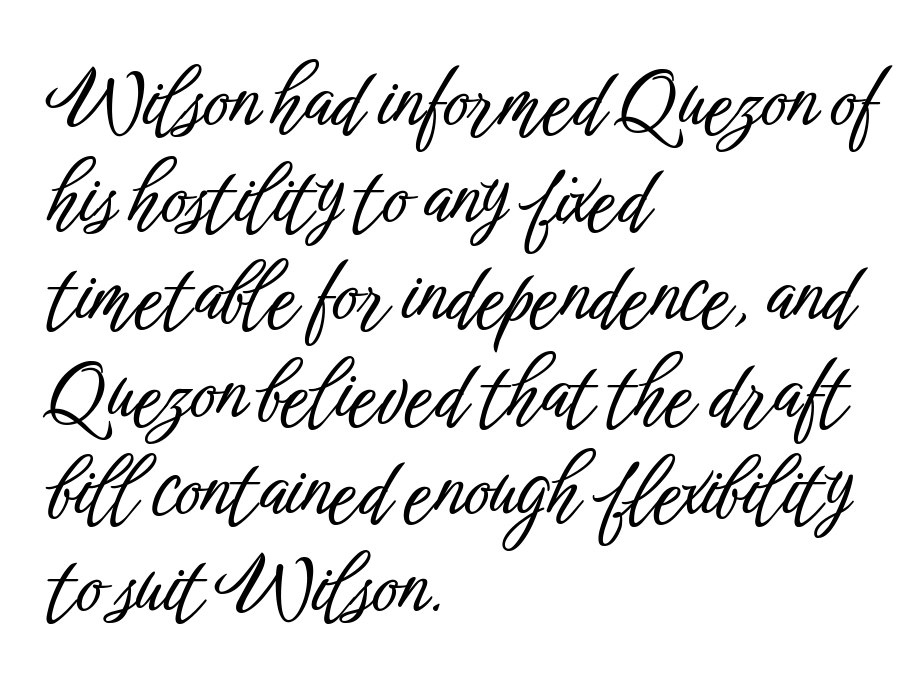
{"serif": "no", "width": "condensed", "stroke_contrast": "low", "x_height": "medium", "monospaced": "no", "underline": "no", "align": "left", "line_spacing_ratio": 1.23, "letter_spacing": "normal", "letter_spacing_em": 0.0, "glyph_px": 79}
